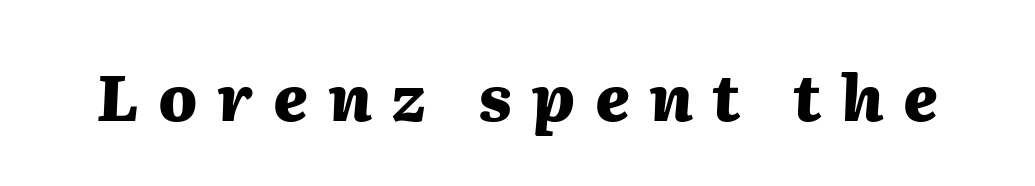
{"italic": "yes", "lean": "right", "slant_degrees": 2, "bold": "yes", "weight": "heavy", "width": "normal", "stroke_contrast": "medium", "x_height": "medium", "monospaced": "no", "underline": "no", "letter_spacing": "wide", "letter_spacing_em": 0.31, "glyph_px": 64}
